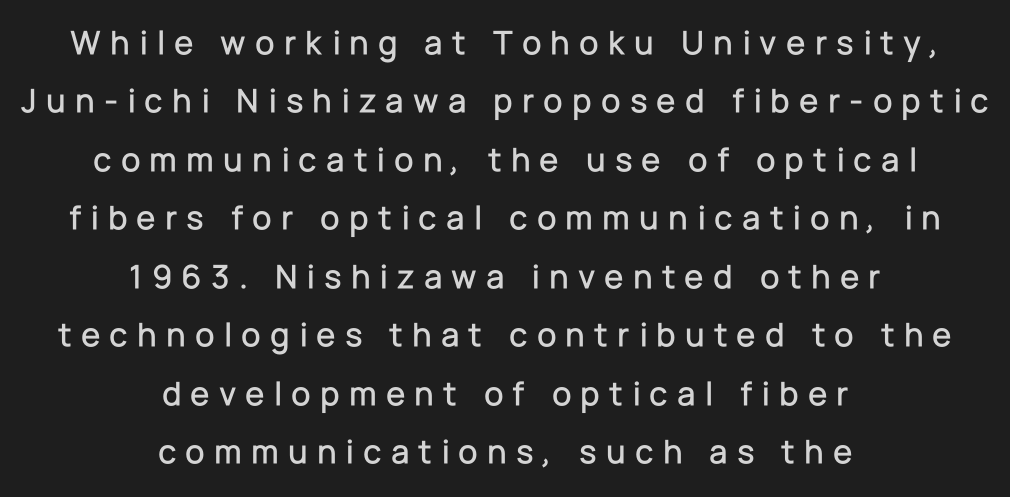
You can tell it's not italic because the verticals are truly vertical. Honestly, there is no underline to notice here at all. The rendering uses a moderate line-height, typical for paragraphs. A typesetter would call this proportional, since set widths differ per character.
